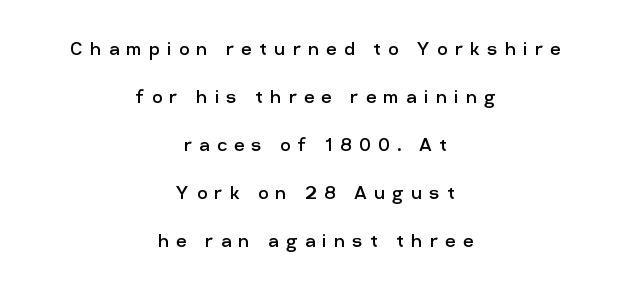
Q: Is the text bold? A: No.
Q: Is the text italic (slanted)? A: No, it is upright.
Q: Is the text underlined? A: No.
Q: How is the paragraph aligned? A: Centered.
Q: Is the spacing between letters normal or unusually wide? A: Unusually wide.
Q: Is the spacing between lines tight, normal or loose? A: Loose.
